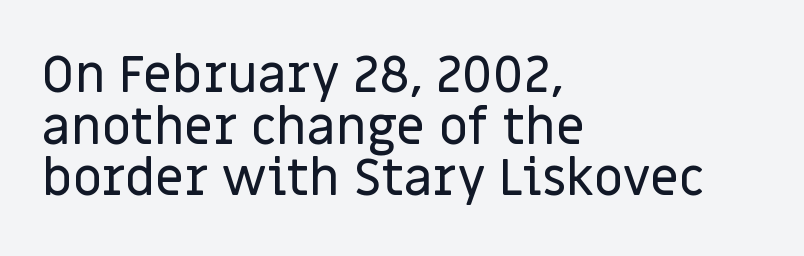
Q: Is the text italic (slanted)? A: No, it is upright.
Q: Is the typeface a serif or a sans-serif typeface? A: Sans-serif.
Q: Is the text underlined? A: No.
Q: How is the paragraph aligned? A: Left-aligned.
Q: Is the spacing between letters normal or unusually wide? A: Normal.
Q: Is the spacing between lines tight, normal or loose? A: Tight.
Q: Width (condensed, normal, or wide)? A: Normal.
Q: Stroke contrast? A: Low.
Q: x-height? A: Large.
Q: Monospaced? A: No.
